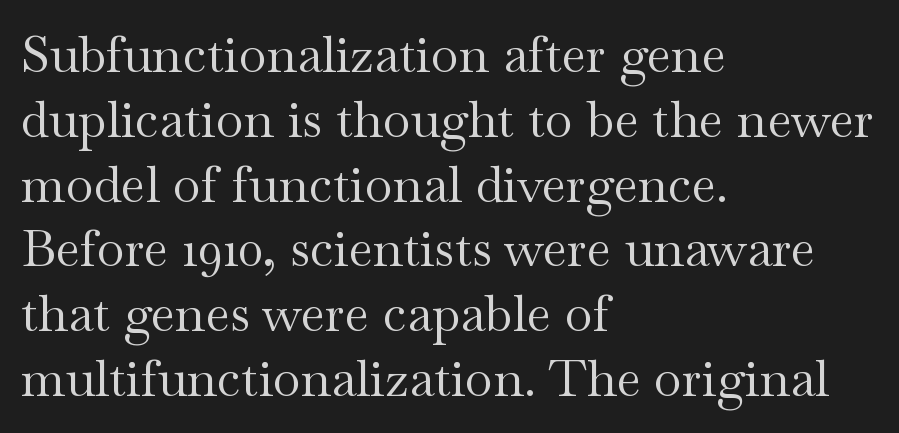
The image shows 51 px regular-weight, wide serif type, upright; set left-aligned, normal line spacing (1.27x), normal letter spacing, not underlined; medium stroke contrast and a small x-height.
